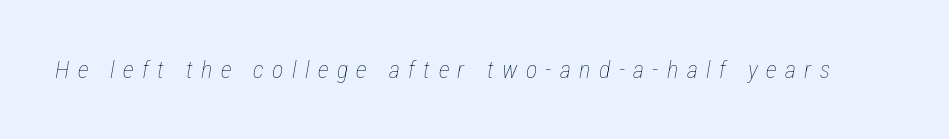
The image shows 24 px text type, italic (leaning right); set unusually wide letter spacing (+0.35 em), not underlined.
